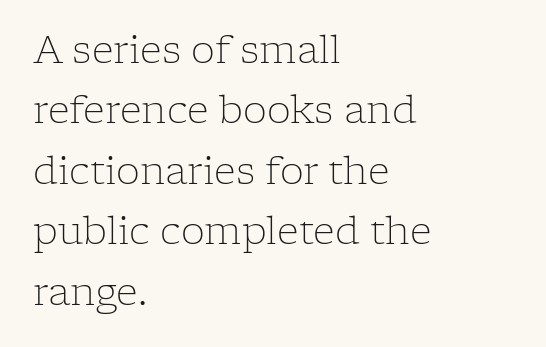
{"serif": "yes", "italic": "no", "bold": "no", "weight": "light", "width": "normal", "stroke_contrast": "low", "x_height": "medium", "monospaced": "no", "underline": "no", "align": "left", "line_spacing": "normal", "line_spacing_ratio": 1.59, "letter_spacing": "normal", "letter_spacing_em": 0.0, "glyph_px": 38}
